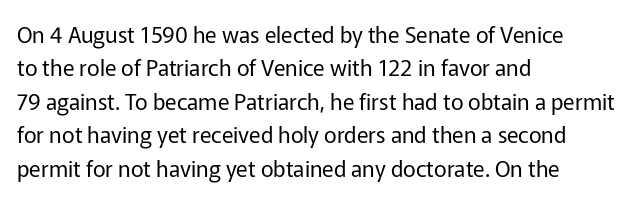
{"italic": "no", "bold": "no", "underline": "no", "align": "left", "line_spacing": "normal", "line_spacing_ratio": 1.52, "letter_spacing": "normal", "letter_spacing_em": 0.0, "glyph_px": 22}
